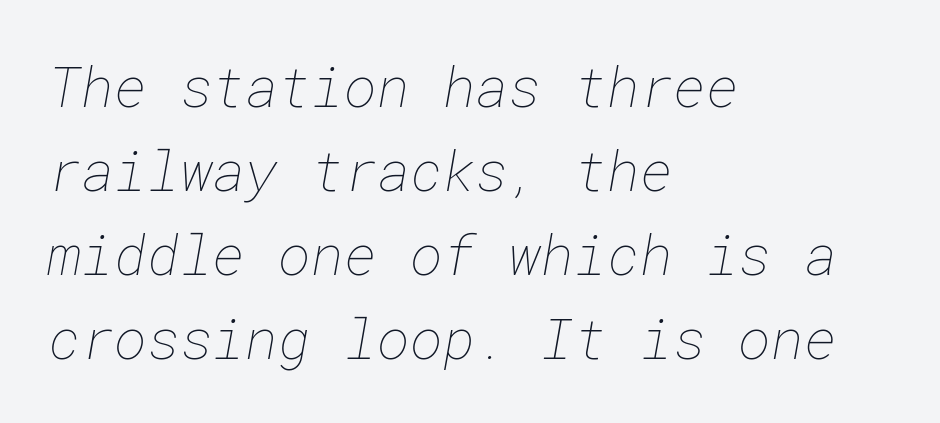
{"bold": "no", "weight": "thin", "width": "normal", "stroke_contrast": "low", "x_height": "medium", "underline": "no", "align": "left", "line_spacing": "normal", "line_spacing_ratio": 1.5, "letter_spacing": "normal", "letter_spacing_em": 0.0, "glyph_px": 56}
